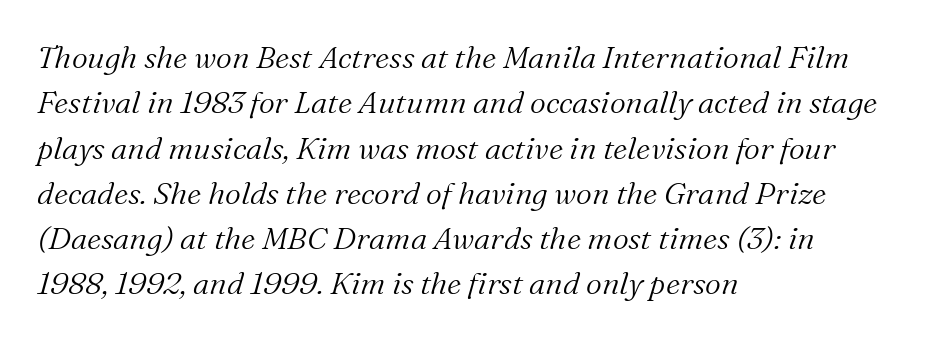
Q: Is the text bold? A: No.
Q: Is the text italic (slanted)? A: Yes, it leans right by about 16 degrees.
Q: Is the typeface a serif or a sans-serif typeface? A: Serif.
Q: Is the text underlined? A: No.
Q: How is the paragraph aligned? A: Left-aligned.
Q: Is the spacing between letters normal or unusually wide? A: Normal.
Q: Is the spacing between lines tight, normal or loose? A: Normal.
Q: Width (condensed, normal, or wide)? A: Normal.
Q: Stroke contrast? A: Medium.
Q: x-height? A: Medium.
Q: Monospaced? A: No.
